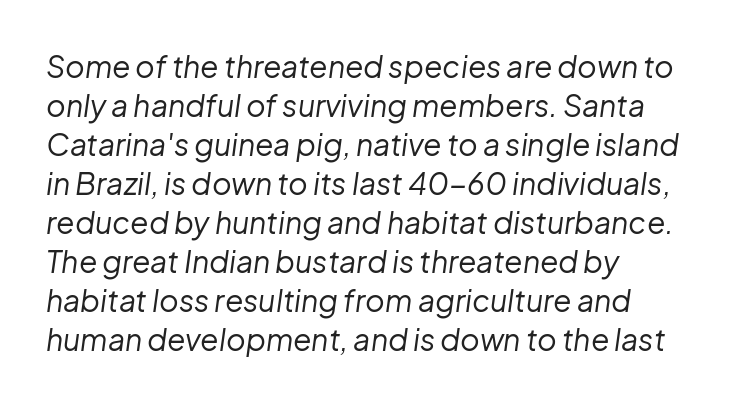
One glance says typical: line gaps are just what's usual. Has an underline been added? It has not. Caption: standard tracking, unaltered. Think of a printed novel: that variable character pitch is what you see here. Stems and bowls with no extra thickness — not bold.
